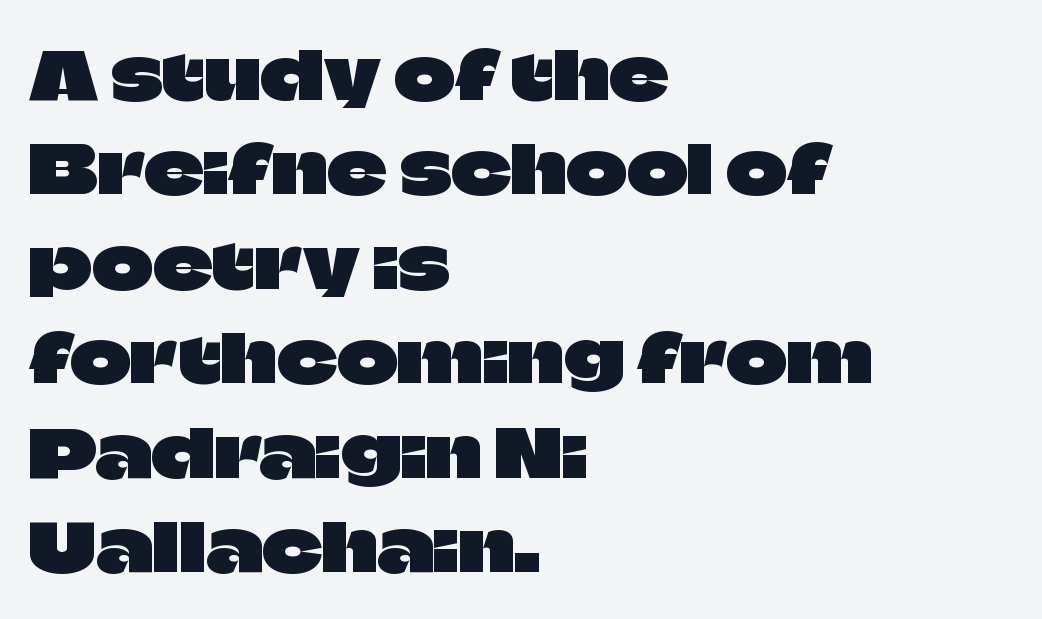
Q: Is the text italic (slanted)? A: No, it is upright.
Q: Is the typeface a serif or a sans-serif typeface? A: Sans-serif.
Q: Is the text underlined? A: No.
Q: How is the paragraph aligned? A: Left-aligned.
Q: Is the spacing between letters normal or unusually wide? A: Normal.
Q: Is the spacing between lines tight, normal or loose? A: Normal.
Q: Width (condensed, normal, or wide)? A: Normal.
Q: Stroke contrast? A: Low.
Q: x-height? A: Large.
Q: Monospaced? A: No.
